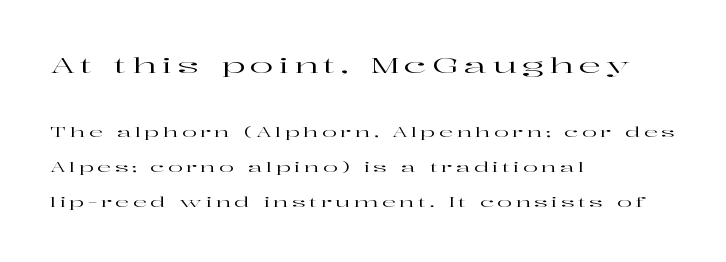
Posture: upright roman. This sample trades compactness for vertical openness between lines. Lines of text with bare space underneath. Horizontally, the lines are justified to the leading edge only. Students, note that the glyphs here are deliberately spaced far apart.
